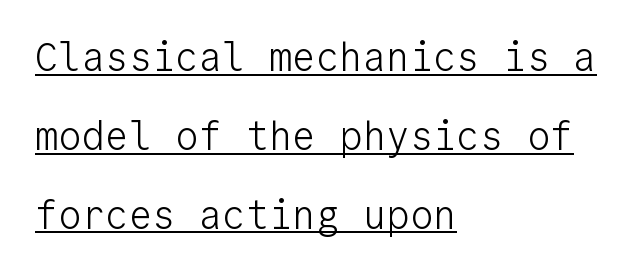
Ink coverage per letter is moderate at most. Somebody hit Ctrl+U on this one — the words are underlined. These lines stack with their left ends in a neat column. Look at the bottom of the vertical strokes: they stop flat, with no serifs.
